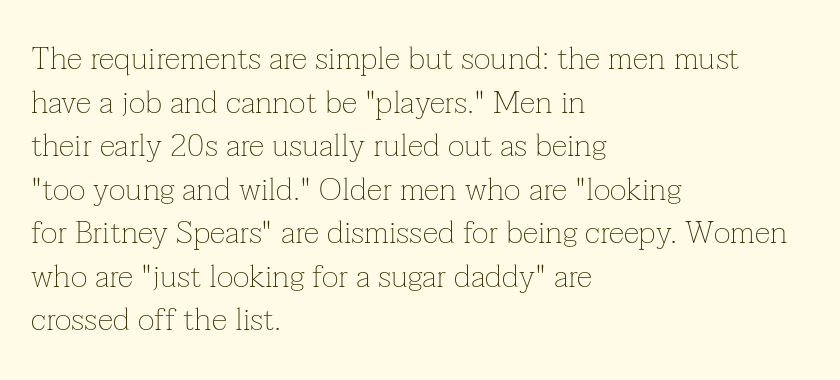
{"serif": "yes", "italic": "no", "bold": "no", "weight": "thin", "width": "normal", "stroke_contrast": "low", "x_height": "medium", "monospaced": "no", "underline": "no", "align": "left", "line_spacing": "normal", "line_spacing_ratio": 1.36, "letter_spacing": "normal", "letter_spacing_em": 0.0, "glyph_px": 32}
